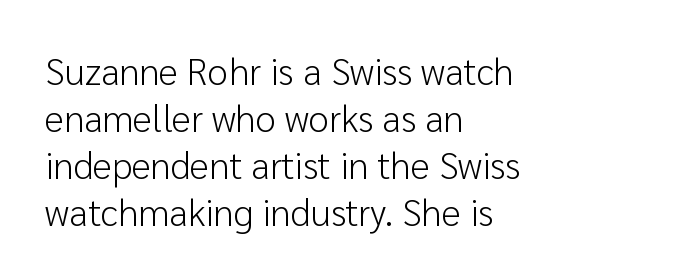
Q: Is the text bold? A: No.
Q: Is the text italic (slanted)? A: No, it is upright.
Q: Is the typeface a serif or a sans-serif typeface? A: Sans-serif.
Q: Is the text underlined? A: No.
Q: How is the paragraph aligned? A: Left-aligned.
Q: Is the spacing between letters normal or unusually wide? A: Normal.
Q: Is the spacing between lines tight, normal or loose? A: Normal.
Q: Width (condensed, normal, or wide)? A: Normal.
Q: Stroke contrast? A: Low.
Q: x-height? A: Medium.
Q: Monospaced? A: No.
